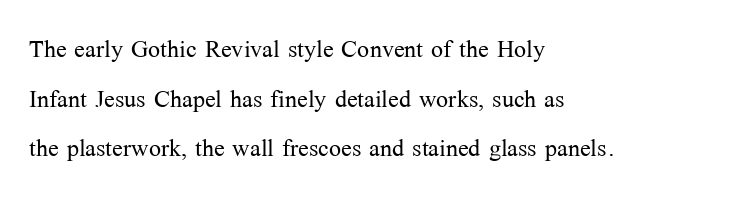
Q: Is the text bold? A: No.
Q: Is the text italic (slanted)? A: No, it is upright.
Q: Is the typeface a serif or a sans-serif typeface? A: Serif.
Q: Is the text underlined? A: No.
Q: How is the paragraph aligned? A: Left-aligned.
Q: Is the spacing between letters normal or unusually wide? A: Normal.
Q: Is the spacing between lines tight, normal or loose? A: Normal.
Q: Width (condensed, normal, or wide)? A: Normal.
Q: Stroke contrast? A: Medium.
Q: x-height? A: Medium.
Q: Monospaced? A: No.
